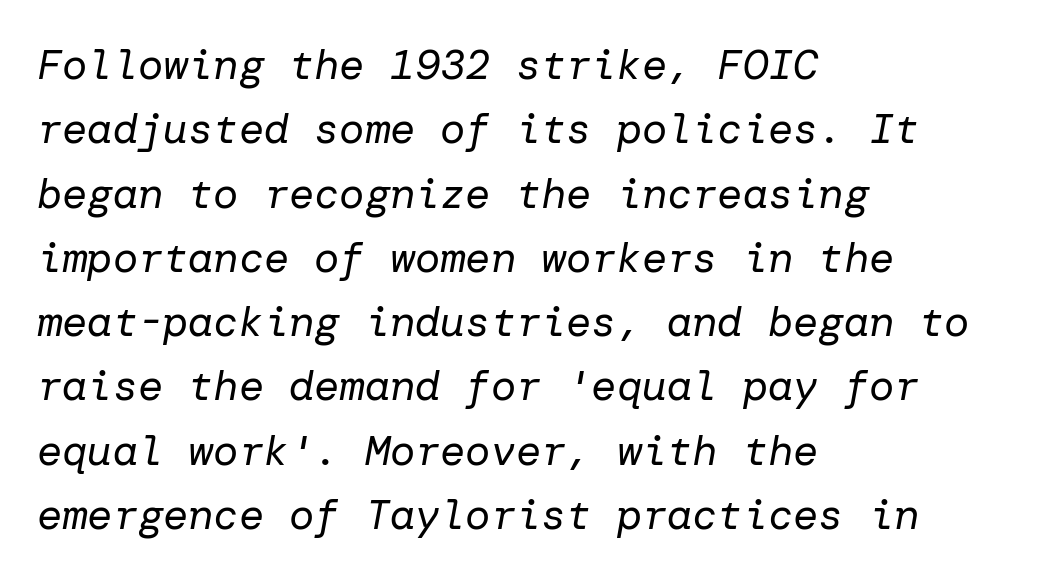
The image shows 42 px regular-weight type, italic (leaning right); set left-aligned, normal line spacing (1.53x), normal letter spacing, not underlined; low stroke contrast and a medium x-height.
